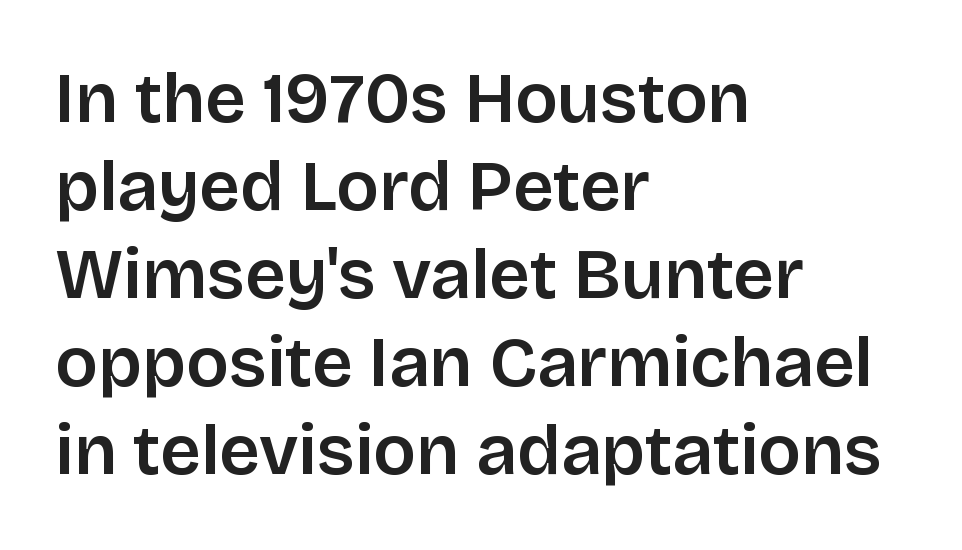
Q: Is the text italic (slanted)? A: No, it is upright.
Q: Is the typeface a serif or a sans-serif typeface? A: Sans-serif.
Q: Is the text underlined? A: No.
Q: How is the paragraph aligned? A: Left-aligned.
Q: Is the spacing between letters normal or unusually wide? A: Normal.
Q: Width (condensed, normal, or wide)? A: Normal.
Q: Stroke contrast? A: Low.
Q: x-height? A: Large.
Q: Monospaced? A: No.
